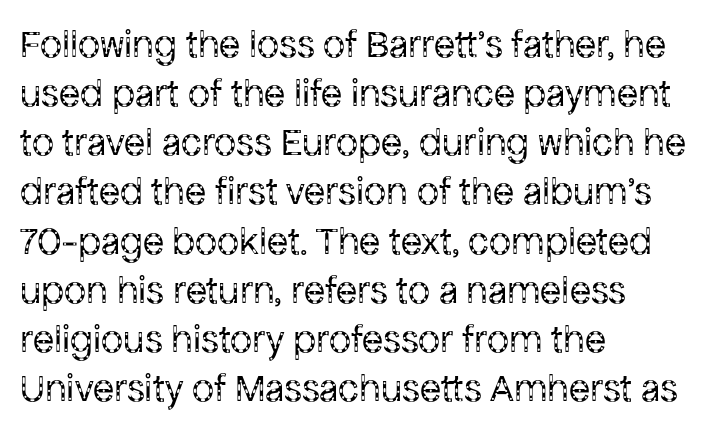
The image shows 39 px regular-weight sans-serif type, upright; set left-aligned, normal line spacing (1.26x), normal letter spacing, not underlined; low stroke contrast and a medium x-height.
